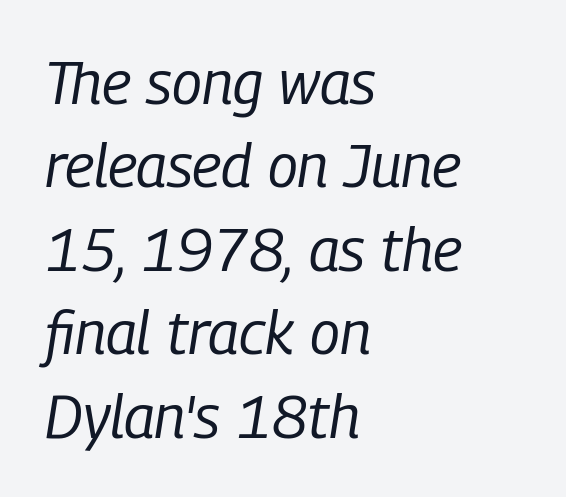
The image shows 60 px regular-weight, condensed type, italic (leaning right); set left-aligned, normal line spacing (1.39x), normal letter spacing, not underlined; low stroke contrast and a medium x-height.
